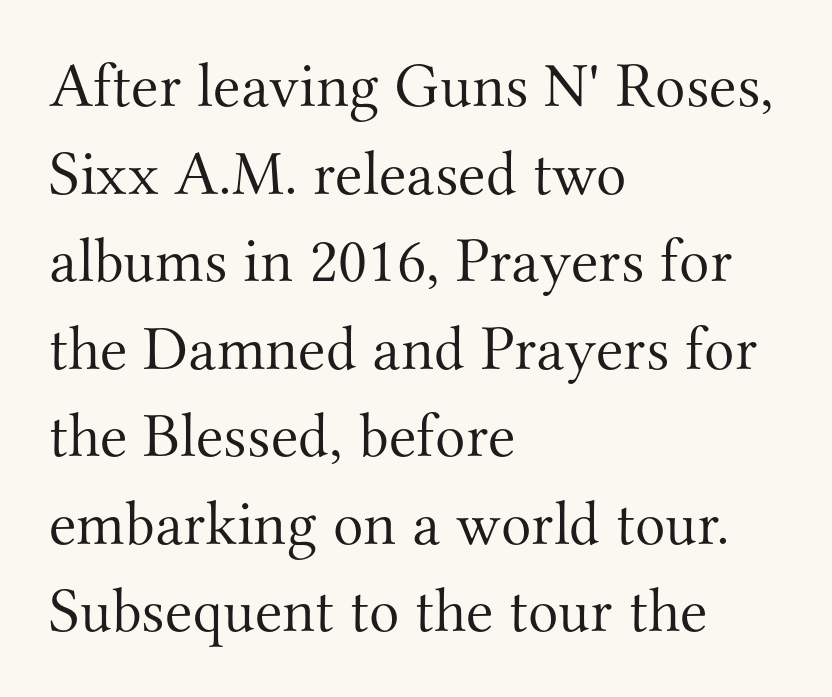
{"serif": "yes", "italic": "no", "bold": "no", "weight": "light", "width": "normal", "stroke_contrast": "medium", "x_height": "small", "monospaced": "no", "underline": "no", "align": "left", "line_spacing": "normal", "line_spacing_ratio": 1.39, "letter_spacing": "normal", "letter_spacing_em": 0.0, "glyph_px": 63}
